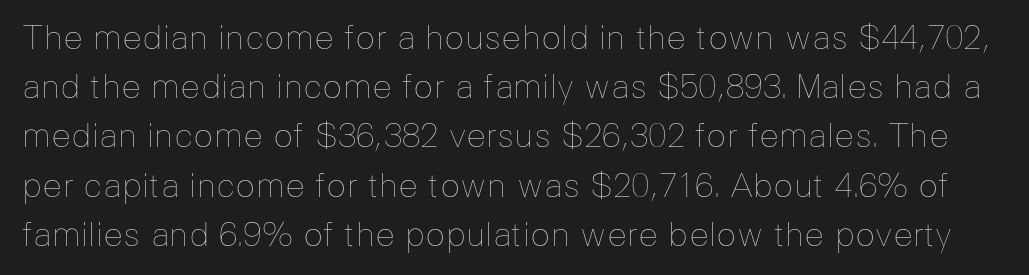
The image shows 33 px thin type, upright; set normal line spacing (1.49x), normal letter spacing, not underlined; low stroke contrast and a medium x-height.
